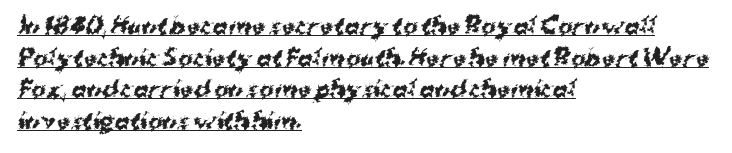
Q: Is the text bold? A: Yes.
Q: Is the text underlined? A: Yes.
Q: How is the paragraph aligned? A: Left-aligned.
Q: Is the spacing between letters normal or unusually wide? A: Normal.
Q: Is the spacing between lines tight, normal or loose? A: Normal.
